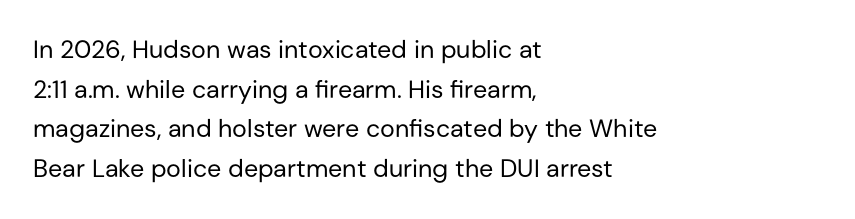
The image shows 25 px text type, upright; set left-aligned, normal line spacing (1.59x), normal letter spacing, not underlined.
